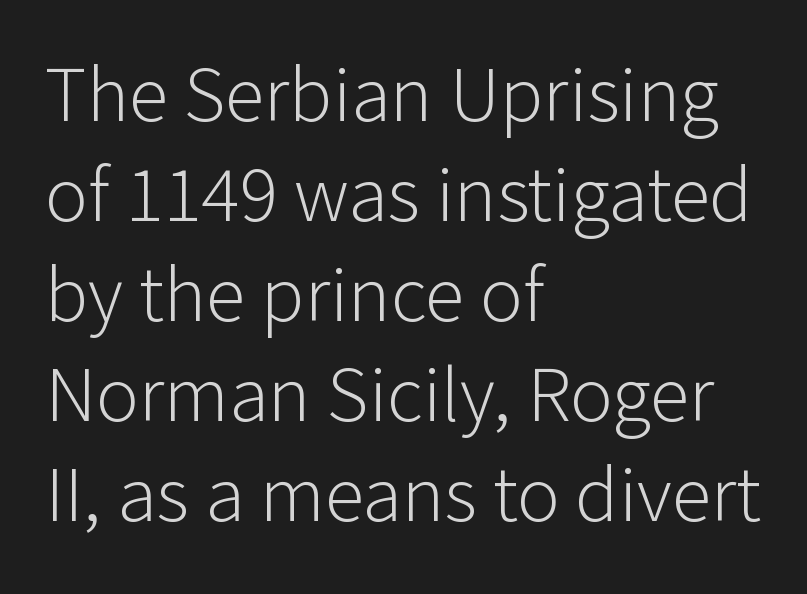
Q: Is the text bold? A: No.
Q: Is the text italic (slanted)? A: No, it is upright.
Q: Is the typeface a serif or a sans-serif typeface? A: Sans-serif.
Q: Is the text underlined? A: No.
Q: How is the paragraph aligned? A: Left-aligned.
Q: Is the spacing between letters normal or unusually wide? A: Normal.
Q: Is the spacing between lines tight, normal or loose? A: Normal.
Q: Width (condensed, normal, or wide)? A: Normal.
Q: Stroke contrast? A: Low.
Q: x-height? A: Medium.
Q: Monospaced? A: No.
